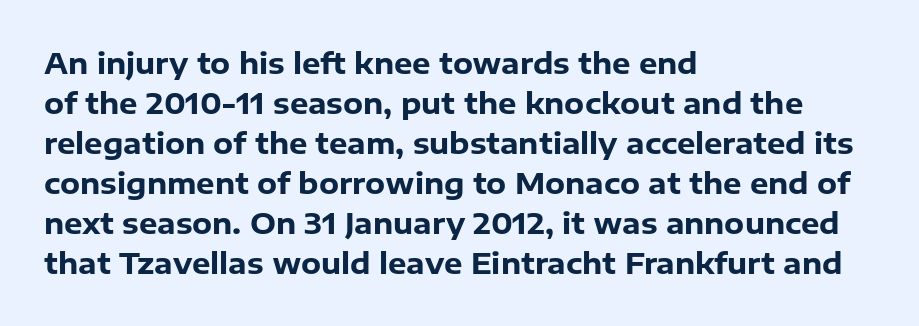
{"serif": "no", "italic": "no", "bold": "yes", "weight": "heavy", "width": "normal", "stroke_contrast": "low", "x_height": "medium", "monospaced": "no", "underline": "no", "align": "left", "line_spacing": "normal", "line_spacing_ratio": 1.38, "letter_spacing": "normal", "letter_spacing_em": 0.0, "glyph_px": 29}
